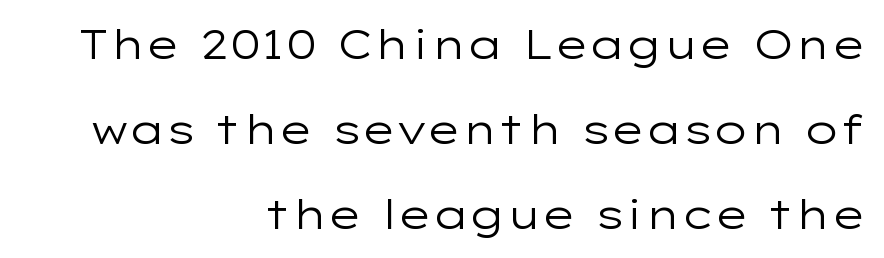
The image shows 41 px regular-weight, wide sans-serif type, upright; set right-aligned, loose line spacing (2.07x), normal letter spacing, not underlined; low stroke contrast and a medium x-height.
